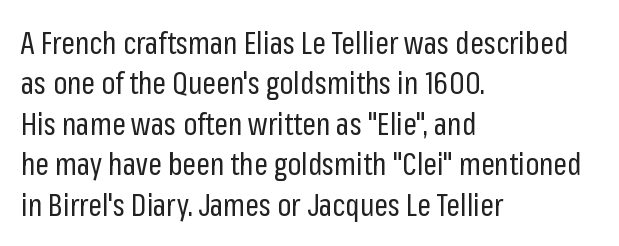
Q: Is the text bold? A: No.
Q: Is the text italic (slanted)? A: No, it is upright.
Q: Is the typeface a serif or a sans-serif typeface? A: Sans-serif.
Q: Is the text underlined? A: No.
Q: How is the paragraph aligned? A: Left-aligned.
Q: Is the spacing between letters normal or unusually wide? A: Normal.
Q: Is the spacing between lines tight, normal or loose? A: Normal.
Q: Width (condensed, normal, or wide)? A: Condensed.
Q: Stroke contrast? A: Low.
Q: x-height? A: Medium.
Q: Monospaced? A: No.
